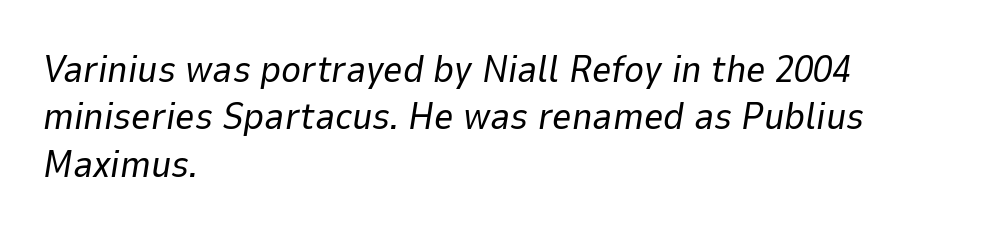
The face used here is proportionally spaced, like ordinary book or web type. Is this a heavy cut? Hardly; it is regular or lighter. Lines of text with bare space underneath. Leading: standard.
